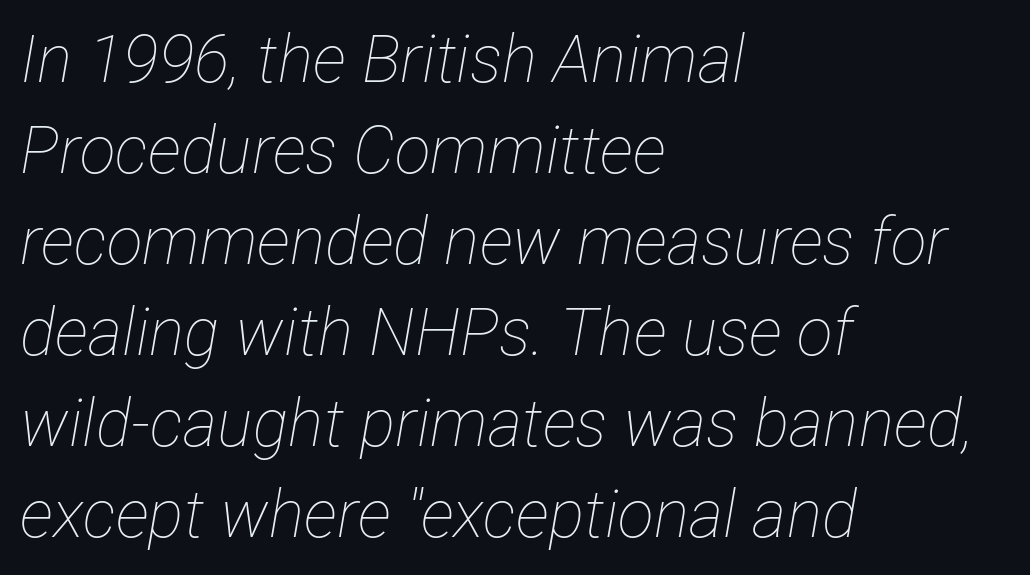
{"italic": "yes", "lean": "right", "slant_degrees": 12, "bold": "no", "weight": "thin", "width": "condensed", "stroke_contrast": "low", "x_height": "medium", "monospaced": "no", "underline": "no", "align": "left", "line_spacing": "normal", "line_spacing_ratio": 1.38, "letter_spacing": "normal", "letter_spacing_em": 0.0, "glyph_px": 66}
